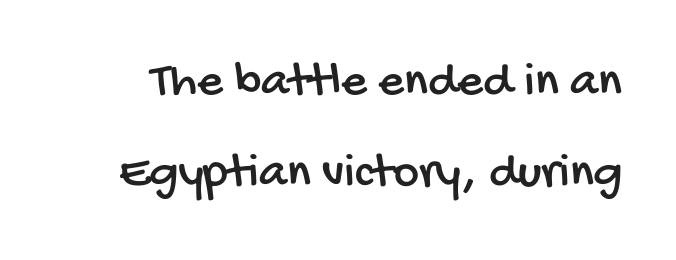
{"serif": "no", "width": "condensed", "stroke_contrast": "low", "x_height": "large", "monospaced": "no", "underline": "no", "line_spacing_ratio": 1.83, "letter_spacing": "normal", "letter_spacing_em": 0.0, "glyph_px": 50}
